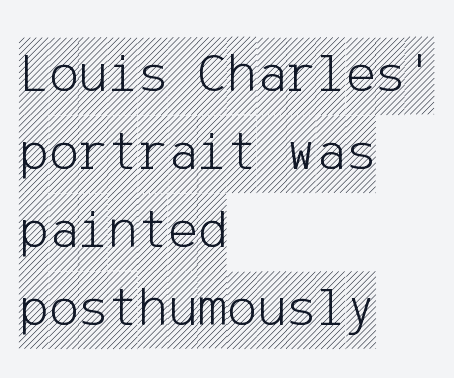
The letterforms sit shoulder to shoulder at normal distance. The paragraph shown leans on its left margin. Quick note: not italic, upright. The passage shown stacks its lines at a standard gap.
